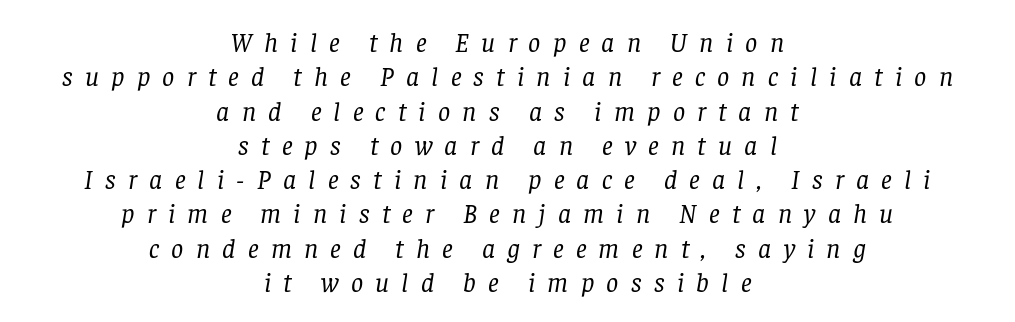
The image shows 27 px text type, italic (leaning right); set centered, normal line spacing (1.27x), unusually wide letter spacing (+0.45 em), not underlined.
